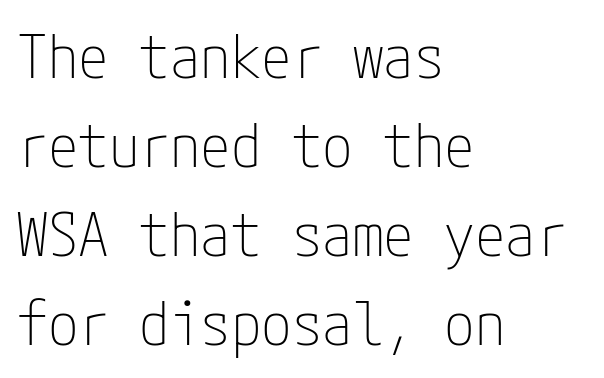
{"serif": "no", "italic": "no", "bold": "no", "weight": "thin", "width": "condensed", "stroke_contrast": "low", "x_height": "medium", "underline": "no", "align": "left", "line_spacing": "normal", "line_spacing_ratio": 1.46, "letter_spacing": "normal", "letter_spacing_em": 0.0, "glyph_px": 61}
